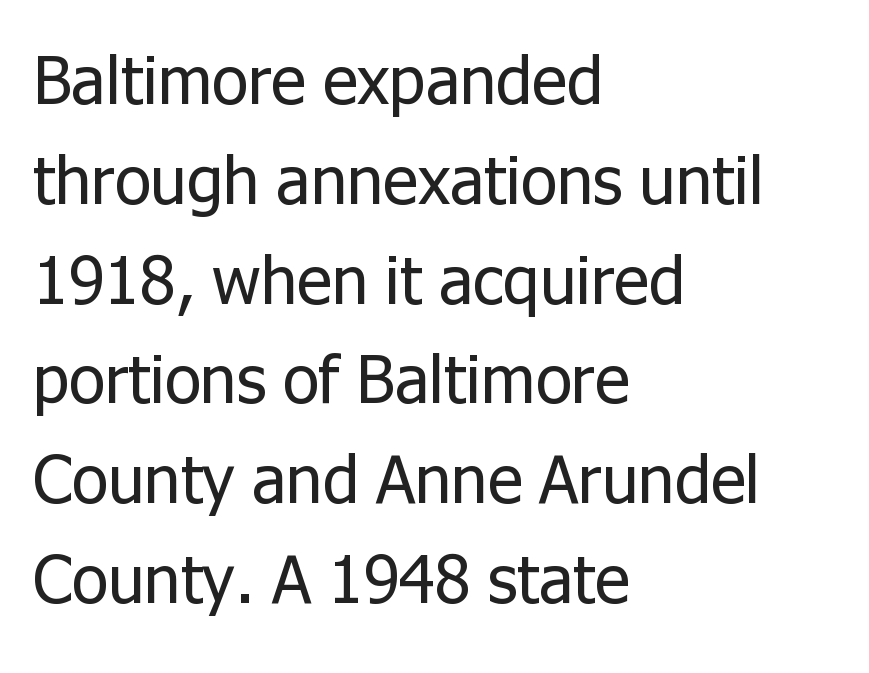
Q: Is the text bold? A: No.
Q: Is the text italic (slanted)? A: No, it is upright.
Q: Is the typeface a serif or a sans-serif typeface? A: Sans-serif.
Q: Is the text underlined? A: No.
Q: How is the paragraph aligned? A: Left-aligned.
Q: Is the spacing between letters normal or unusually wide? A: Normal.
Q: Is the spacing between lines tight, normal or loose? A: Normal.
Q: Width (condensed, normal, or wide)? A: Normal.
Q: Stroke contrast? A: Low.
Q: x-height? A: Medium.
Q: Monospaced? A: No.
